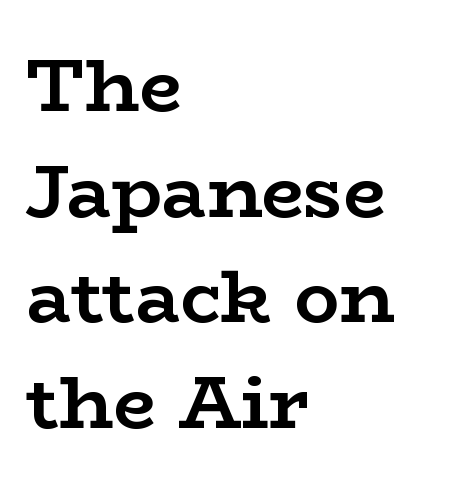
The image shows 75 px semibold, wide serif type, upright; set left-aligned, normal line spacing (1.41x), normal letter spacing, not underlined; low stroke contrast and a medium x-height.
